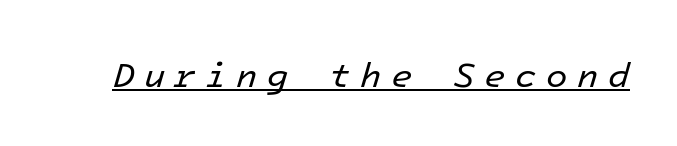
The image shows 35 px regular-weight type, italic (leaning right), monospaced; set unusually wide letter spacing (+0.27 em), underlined; low stroke contrast and a medium x-height.
